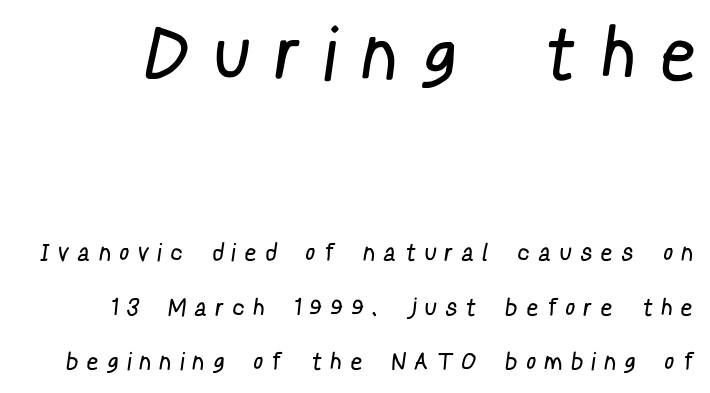
Q: Is the text bold? A: No.
Q: Is the typeface a serif or a sans-serif typeface? A: Sans-serif.
Q: Is the text underlined? A: No.
Q: Is the spacing between letters normal or unusually wide? A: Unusually wide.
Q: Is the spacing between lines tight, normal or loose? A: Loose.
Q: Which block of text is set in a larger size, the first (top) or the second (bottom)? A: The first (top) one.
Q: Width (condensed, normal, or wide)? A: Condensed.
Q: Stroke contrast? A: Low.
Q: x-height? A: Medium.
Q: Monospaced? A: No.
